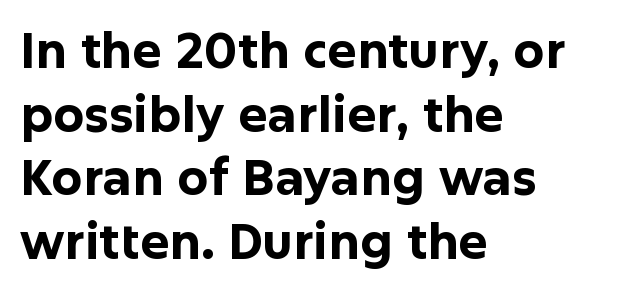
{"serif": "no", "italic": "no", "bold": "yes", "weight": "bold", "width": "normal", "stroke_contrast": "low", "x_height": "medium", "monospaced": "no", "underline": "no", "align": "left", "line_spacing": "normal", "line_spacing_ratio": 1.3, "letter_spacing": "normal", "letter_spacing_em": 0.0, "glyph_px": 49}
